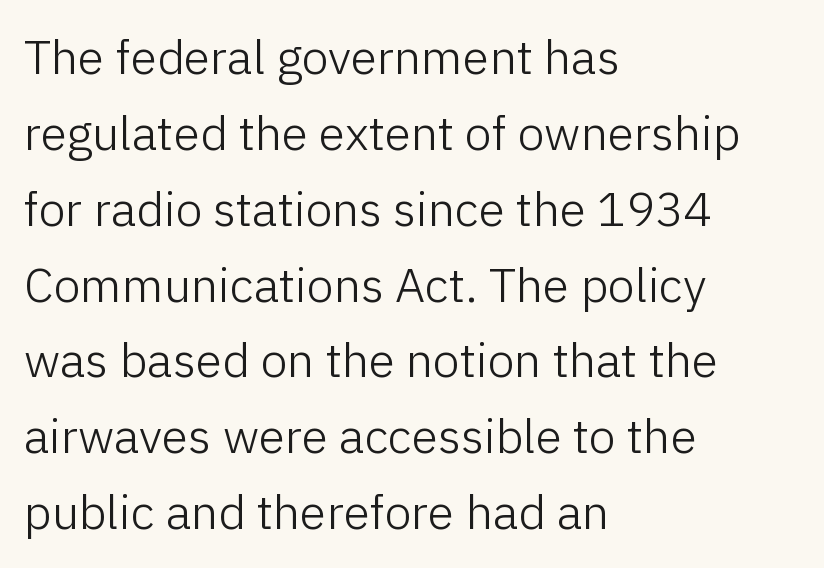
Q: Is the text bold? A: No.
Q: Is the text italic (slanted)? A: No, it is upright.
Q: Is the typeface a serif or a sans-serif typeface? A: Sans-serif.
Q: Is the text underlined? A: No.
Q: How is the paragraph aligned? A: Left-aligned.
Q: Is the spacing between letters normal or unusually wide? A: Normal.
Q: Is the spacing between lines tight, normal or loose? A: Normal.
Q: Width (condensed, normal, or wide)? A: Normal.
Q: Stroke contrast? A: Low.
Q: x-height? A: Medium.
Q: Monospaced? A: No.
